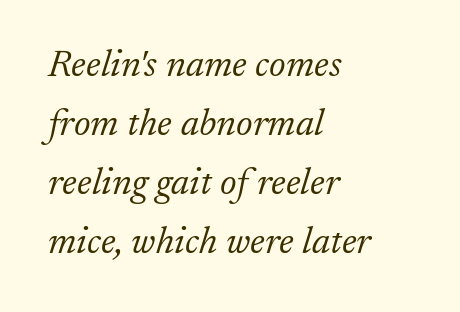
The image shows 38 px light serif type, italic (leaning right); set left-aligned, normal line spacing (1.55x), normal letter spacing, not underlined; low stroke contrast and a small x-height.
